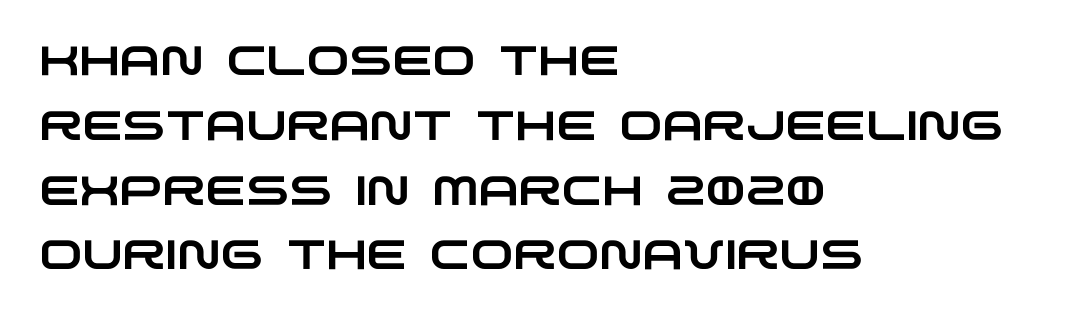
The image shows 41 px wide sans-serif type; set left-aligned, normal line spacing (1.58x), normal letter spacing, not underlined; low stroke contrast and a large x-height.
